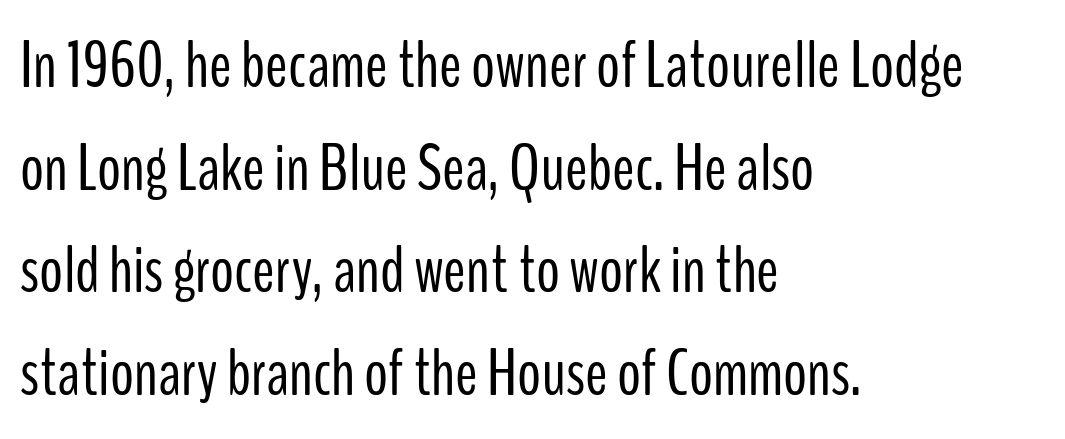
Q: Is the text bold? A: No.
Q: Is the text italic (slanted)? A: No, it is upright.
Q: Is the typeface a serif or a sans-serif typeface? A: Sans-serif.
Q: Is the text underlined? A: No.
Q: How is the paragraph aligned? A: Left-aligned.
Q: Is the spacing between letters normal or unusually wide? A: Normal.
Q: Is the spacing between lines tight, normal or loose? A: Normal.
Q: Width (condensed, normal, or wide)? A: Condensed.
Q: Stroke contrast? A: Low.
Q: x-height? A: Medium.
Q: Monospaced? A: No.
